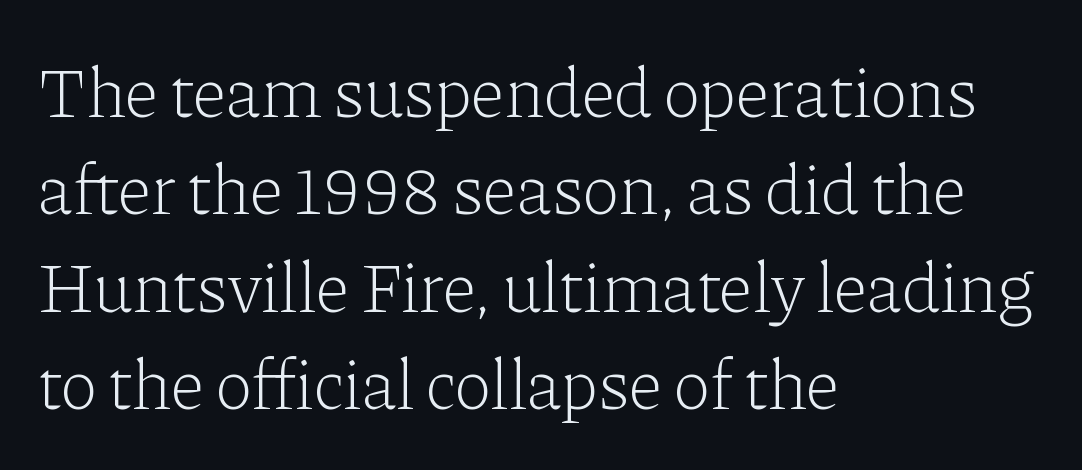
The image shows 71 px light serif type, upright; set left-aligned, normal line spacing (1.37x), normal letter spacing, not underlined; low stroke contrast and a medium x-height.
